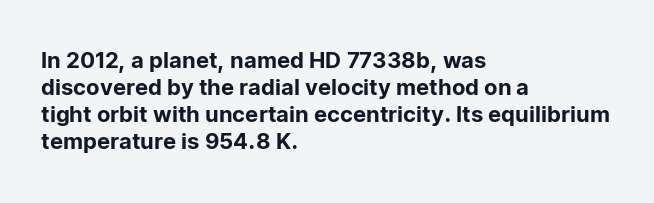
Q: Is the text italic (slanted)? A: No, it is upright.
Q: Is the text underlined? A: No.
Q: How is the paragraph aligned? A: Left-aligned.
Q: Is the spacing between letters normal or unusually wide? A: Normal.
